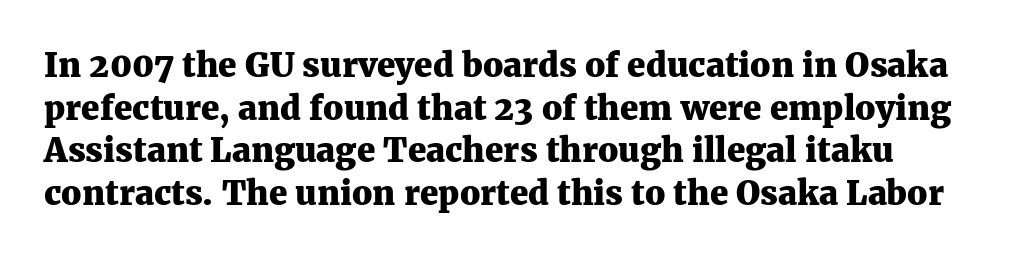
The rows are spaced the way most documents space them. This is serif lettering, the kind often seen in printed books. Inter-character spacing is left at the font's built-in metrics. Posture: straight, roman, zero tilt. Honestly, there is no underline to notice here at all.
